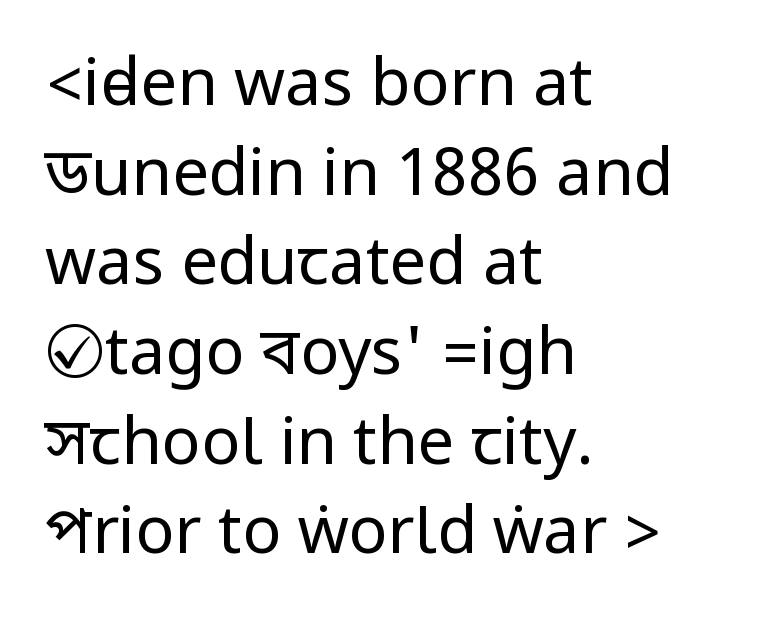
Weight: in the light-to-regular range. Does the copy run flush right? No — it runs flush left. Italic: no, the glyphs are upright roman. Are there feet on the stems? There aren't — it's a sans. Letters rest on an invisible, unmarked baseline. Whoever set this chose a conventional vertical rhythm.
